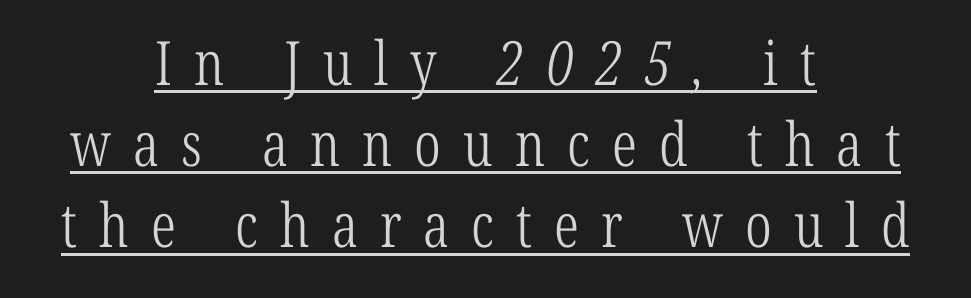
The image shows 61 px light, condensed serif type; set centered, normal line spacing (1.33x), unusually wide letter spacing (+0.36 em), underlined; low stroke contrast and a medium x-height.
